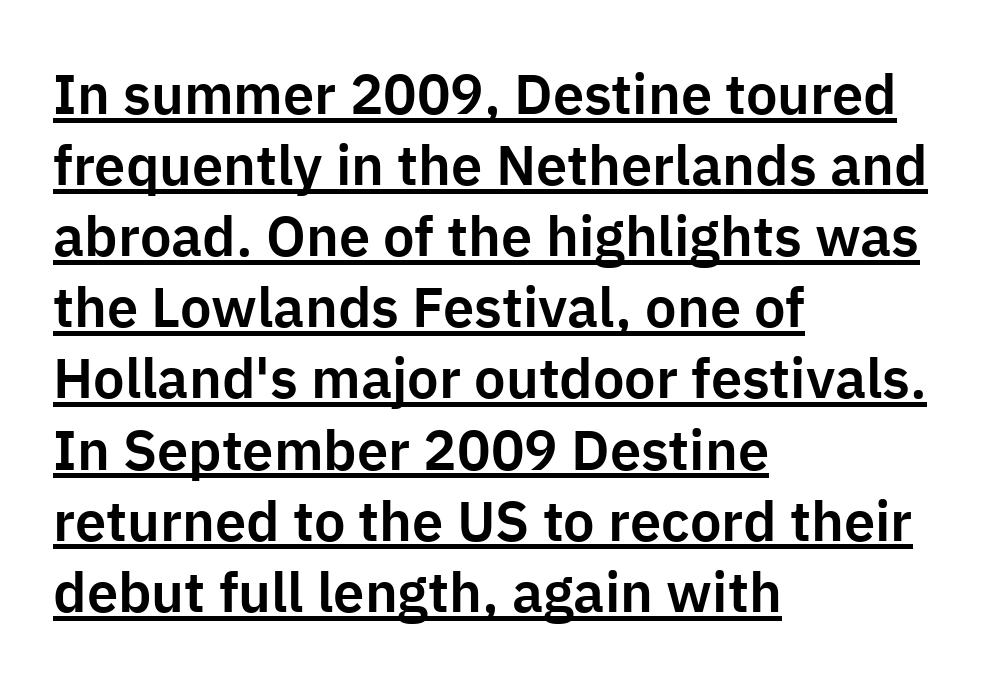
{"serif": "no", "italic": "no", "width": "normal", "stroke_contrast": "low", "x_height": "medium", "monospaced": "no", "underline": "yes", "align": "left", "line_spacing": "normal", "line_spacing_ratio": 1.27, "letter_spacing": "normal", "letter_spacing_em": 0.0, "glyph_px": 56}
